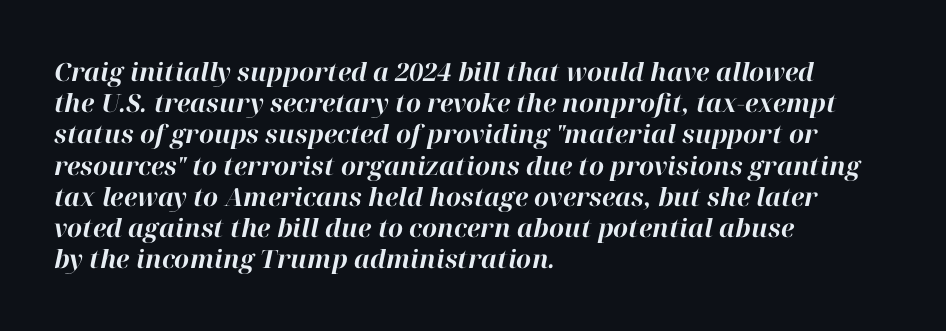
{"italic": "yes", "lean": "right", "slant_degrees": 12, "bold": "yes", "underline": "no", "align": "left", "line_spacing": "normal", "line_spacing_ratio": 1.25, "letter_spacing": "normal", "letter_spacing_em": 0.0, "glyph_px": 25}
